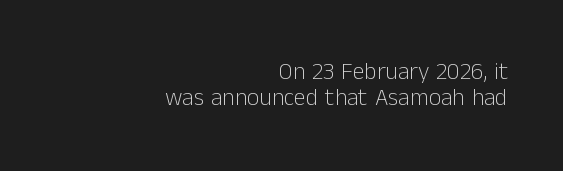
The line texture is even and compact thanks to regular tracking. Is there any slant? The stems are plumb. The string is rendered with underlining switched off. The rag falls on the left side of this text block. Quick note: interline space is minimal.
